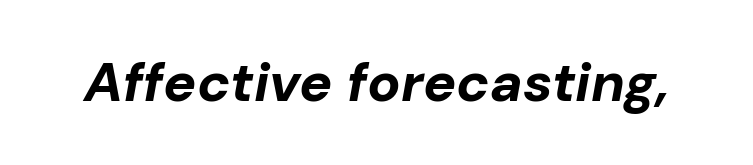
The image shows 55 px bold type, italic (leaning right); set normal letter spacing, not underlined; low stroke contrast and a medium x-height.
